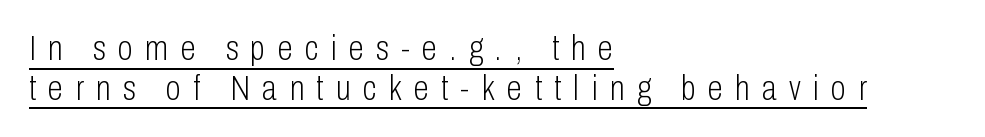
Where is the straight margin? On the left. The leading is snug, giving the passage a crowded texture. Stroke terminals: plain, sans-serif. Does the lettering tilt? It doesn't — this is upright. Letters have the restrained weight of plain body copy at most. This sample has the flowing, uneven cadence of proportional lettering.
